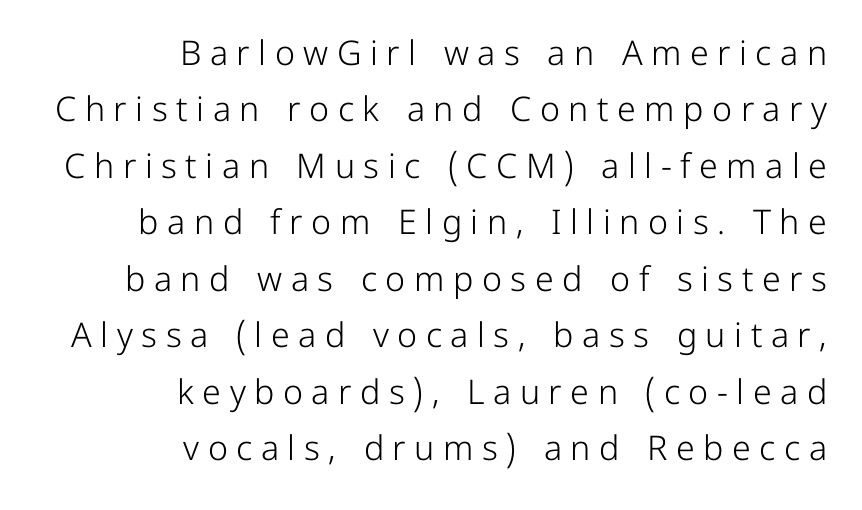
Successive baselines arrive at the customary interval. Examine the stroke ends and you'll find no serifs. Every row of glyphs terminates at an identical x-position on the right. This rendering widens character spacing well past its baseline value. This is roman type, the default non-slanted kind. This sample has the flowing, uneven cadence of proportional lettering.
